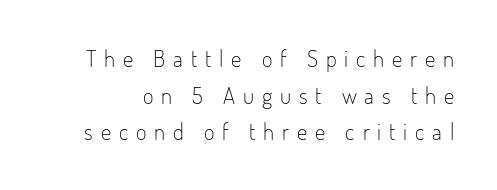
Clear beneath every line of the passage. Nothing heavy about these letters — not bold at all. The space between consecutive lines is moderate. These lines were composed using upright roman letters.
